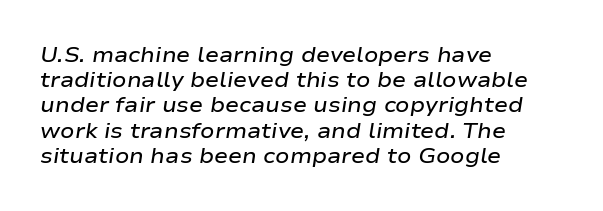
Has an underline been added? It has not. The setting favours the left margin, as ordinary paragraphs usually do. The letters are semibold — heavier than regular but short of a full bold. Characters are canted at an angle relative to the baseline's perpendicular.
